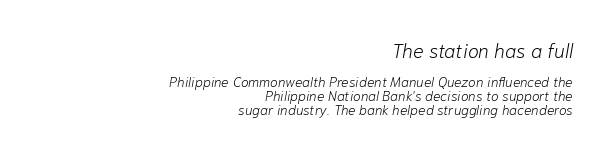
{"italic": "yes", "lean": "right", "slant_degrees": 10, "bold": "no", "underline": "no", "align": "right", "line_spacing": "tight", "line_spacing_ratio": 0.99, "letter_spacing": "normal", "letter_spacing_em": 0.0, "larger_block": "first", "size_ratio": 1.43, "glyph_px": 20}
